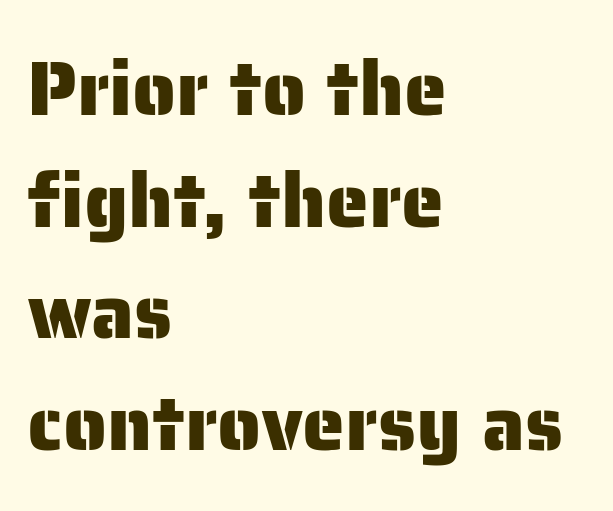
{"serif": "no", "italic": "no", "width": "normal", "stroke_contrast": "low", "x_height": "medium", "monospaced": "no", "underline": "no", "align": "left", "line_spacing": "normal", "line_spacing_ratio": 1.45, "letter_spacing": "normal", "letter_spacing_em": 0.0, "glyph_px": 77}
